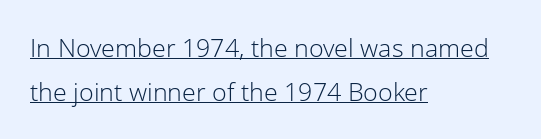
{"italic": "no", "bold": "no", "underline": "yes", "align": "left", "line_spacing_ratio": 1.76, "letter_spacing": "normal", "letter_spacing_em": 0.0, "glyph_px": 25}
